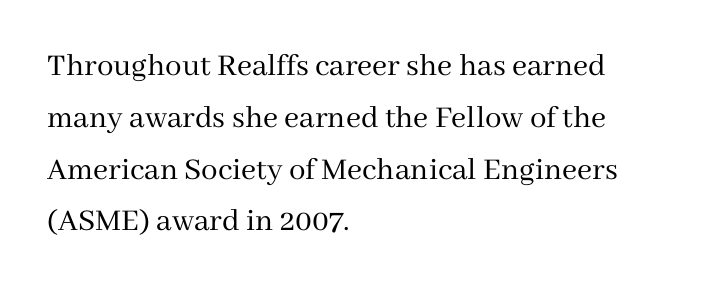
{"serif": "yes", "italic": "no", "bold": "no", "weight": "regular", "width": "normal", "stroke_contrast": "medium", "x_height": "medium", "monospaced": "no", "underline": "no", "align": "left", "line_spacing": "normal", "line_spacing_ratio": 1.57, "letter_spacing": "normal", "letter_spacing_em": 0.0, "glyph_px": 33}
